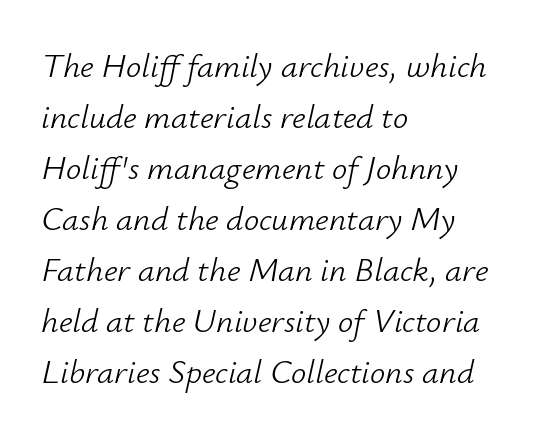
Q: Is the text bold? A: No.
Q: Is the text italic (slanted)? A: Yes, it leans right by about 12 degrees.
Q: Is the text underlined? A: No.
Q: How is the paragraph aligned? A: Left-aligned.
Q: Is the spacing between letters normal or unusually wide? A: Normal.
Q: Is the spacing between lines tight, normal or loose? A: Normal.
Q: Width (condensed, normal, or wide)? A: Normal.
Q: Stroke contrast? A: Low.
Q: x-height? A: Small.
Q: Monospaced? A: No.
